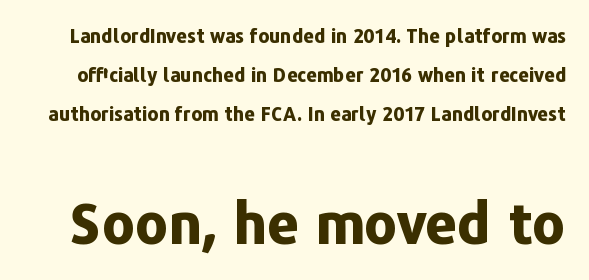
The image shows 56 px bold sans-serif type, upright; set loose line spacing (2.06x), normal letter spacing, not underlined; the second (bottom) block is 2.95x larger; low stroke contrast and a medium x-height.
